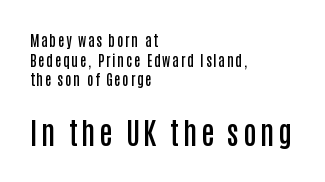
Q: Is the text bold? A: Semi-bold.
Q: Is the text italic (slanted)? A: No, it is upright.
Q: Is the typeface a serif or a sans-serif typeface? A: Sans-serif.
Q: Is the text underlined? A: No.
Q: How is the paragraph aligned? A: Left-aligned.
Q: Is the spacing between lines tight, normal or loose? A: Normal.
Q: Which block of text is set in a larger size, the first (top) or the second (bottom)? A: The second (bottom) one.
Q: Width (condensed, normal, or wide)? A: Condensed.
Q: Stroke contrast? A: Low.
Q: x-height? A: Large.
Q: Monospaced? A: No.
